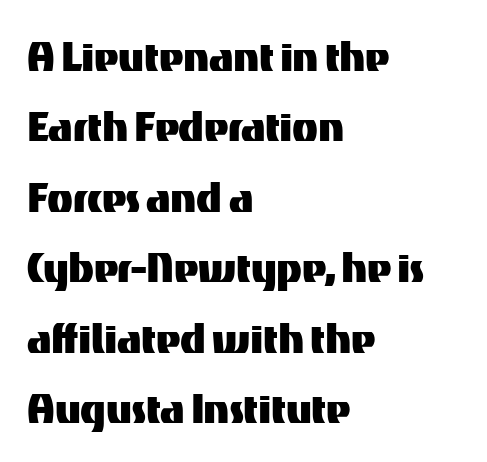
The image shows 53 px sans-serif type, upright; set left-aligned, normal line spacing (1.33x), normal letter spacing, not underlined; medium stroke contrast and a medium x-height.
